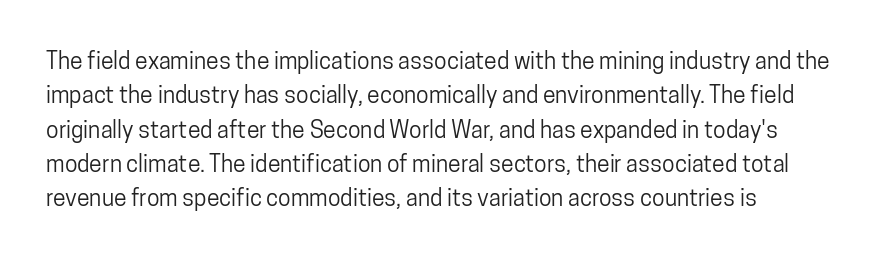
The image shows 23 px text type, upright; set normal line spacing (1.49x), normal letter spacing, not underlined.
